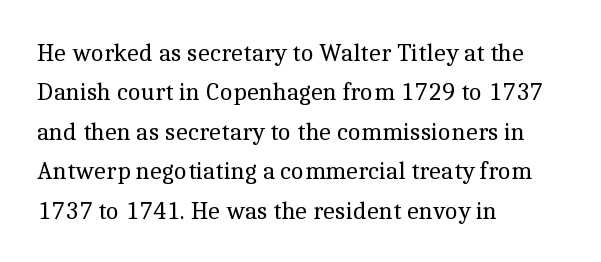
Q: Is the text bold? A: No.
Q: Is the text italic (slanted)? A: No, it is upright.
Q: Is the text underlined? A: No.
Q: How is the paragraph aligned? A: Left-aligned.
Q: Is the spacing between letters normal or unusually wide? A: Normal.
Q: Is the spacing between lines tight, normal or loose? A: Normal.
